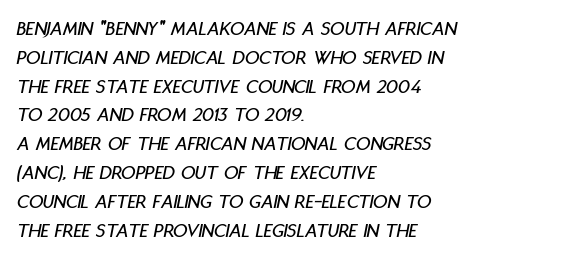
Q: Is the text italic (slanted)? A: Yes, it leans right by about 11 degrees.
Q: Is the text underlined? A: No.
Q: How is the paragraph aligned? A: Left-aligned.
Q: Is the spacing between letters normal or unusually wide? A: Normal.
Q: Is the spacing between lines tight, normal or loose? A: Normal.
